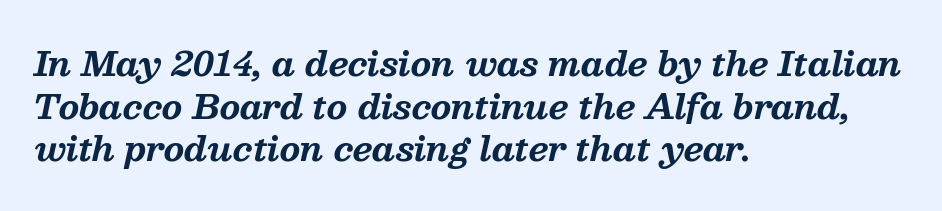
{"serif": "yes", "italic": "yes", "lean": "right", "slant_degrees": 13, "bold": "yes", "weight": "bold", "width": "normal", "stroke_contrast": "medium", "x_height": "medium", "monospaced": "no", "underline": "no", "align": "left", "line_spacing": "normal", "line_spacing_ratio": 1.29, "letter_spacing": "normal", "letter_spacing_em": 0.0, "glyph_px": 33}
